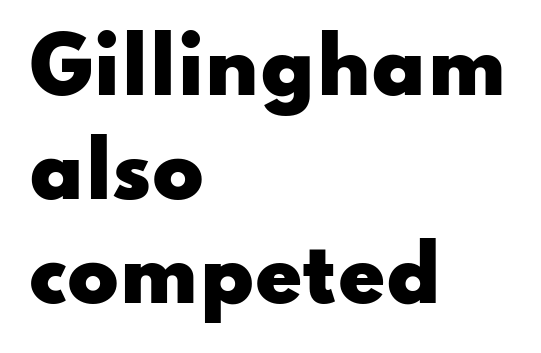
The block of text has a typical density, with ordinary space between rows. Does the type have serifs? No, each stem ends abruptly. The lines are quadded left. When letters stand straight like this, we call the style roman or upright. Each glyph is drawn with heavy, bold strokes. You could not count columns in this text — the font is proportionally spaced.
